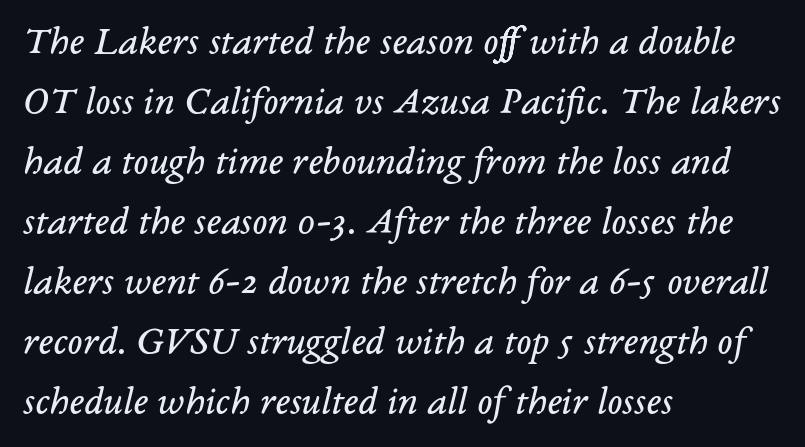
Q: Is the text bold? A: No.
Q: Is the text italic (slanted)? A: Yes, it leans right by about 14 degrees.
Q: Is the typeface a serif or a sans-serif typeface? A: Serif.
Q: Is the text underlined? A: No.
Q: How is the paragraph aligned? A: Left-aligned.
Q: Is the spacing between letters normal or unusually wide? A: Normal.
Q: Is the spacing between lines tight, normal or loose? A: Normal.
Q: Width (condensed, normal, or wide)? A: Normal.
Q: Stroke contrast? A: Low.
Q: x-height? A: Medium.
Q: Monospaced? A: No.
